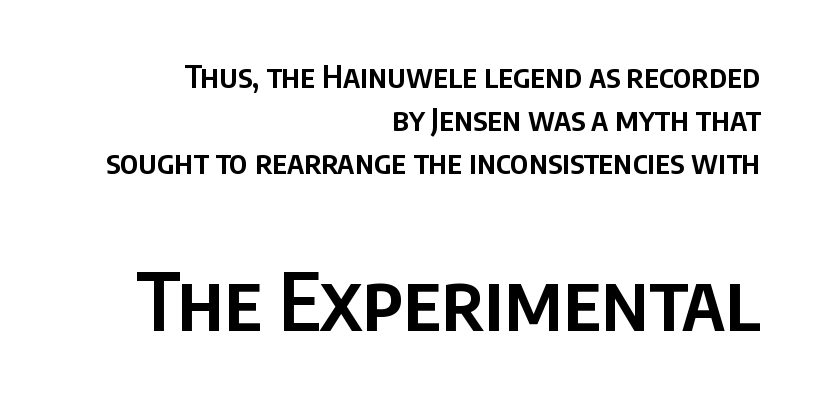
{"serif": "no", "italic": "no", "bold": "semi", "weight": "semibold", "width": "condensed", "stroke_contrast": "low", "x_height": "large", "monospaced": "no", "underline": "no", "align": "right", "line_spacing": "normal", "line_spacing_ratio": 1.34, "letter_spacing": "normal", "letter_spacing_em": 0.0, "larger_block": "second", "size_ratio": 2.5, "glyph_px": 80}
